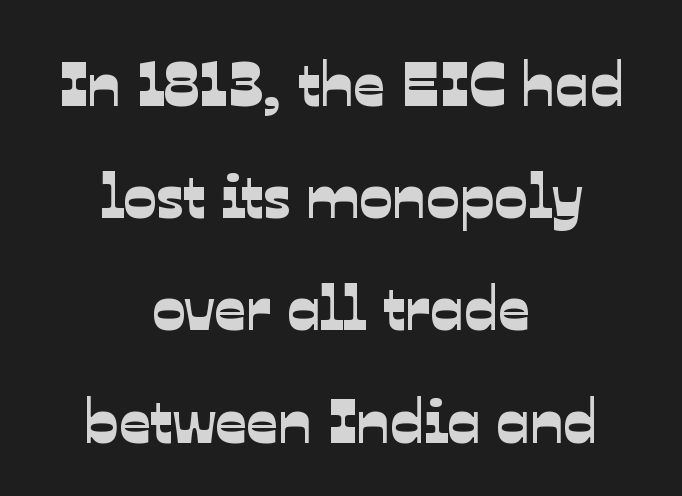
The image shows 62 px sans-serif type; set centered, line spacing 1.81x, normal letter spacing, not underlined; low stroke contrast and a medium x-height.
